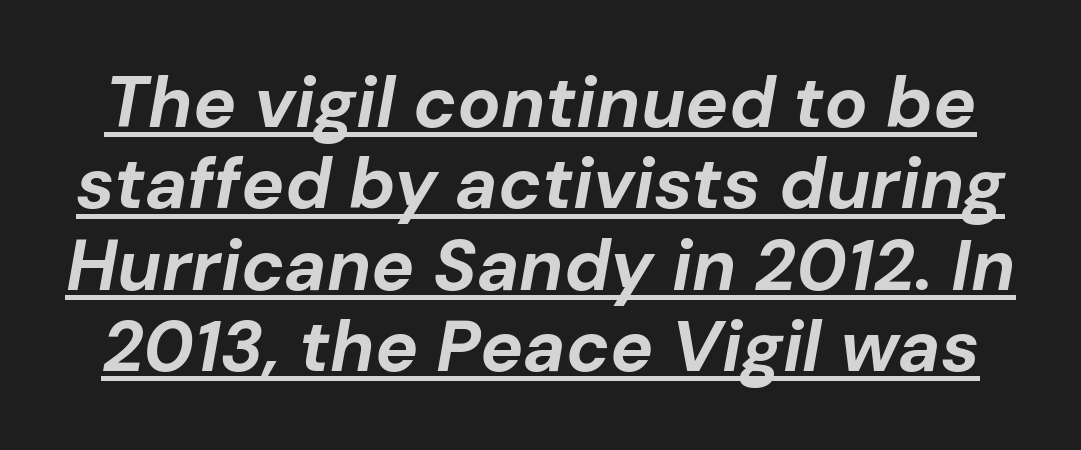
{"italic": "yes", "lean": "right", "slant_degrees": 10, "bold": "yes", "weight": "bold", "width": "normal", "stroke_contrast": "low", "x_height": "medium", "monospaced": "no", "underline": "yes", "line_spacing": "tight", "line_spacing_ratio": 1.13, "letter_spacing": "normal", "letter_spacing_em": 0.0, "glyph_px": 72}
